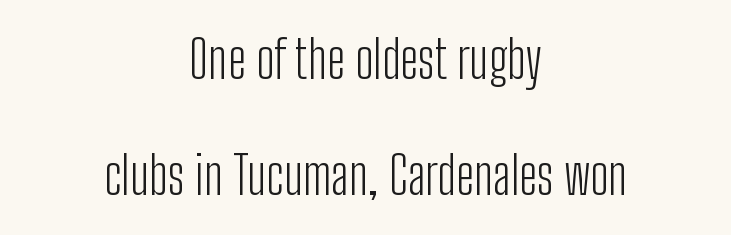
Q: Is the text bold? A: No.
Q: Is the text italic (slanted)? A: No, it is upright.
Q: Is the typeface a serif or a sans-serif typeface? A: Sans-serif.
Q: Is the text underlined? A: No.
Q: How is the paragraph aligned? A: Centered.
Q: Is the spacing between letters normal or unusually wide? A: Normal.
Q: Is the spacing between lines tight, normal or loose? A: Loose.
Q: Width (condensed, normal, or wide)? A: Condensed.
Q: Stroke contrast? A: Low.
Q: x-height? A: Medium.
Q: Monospaced? A: No.
